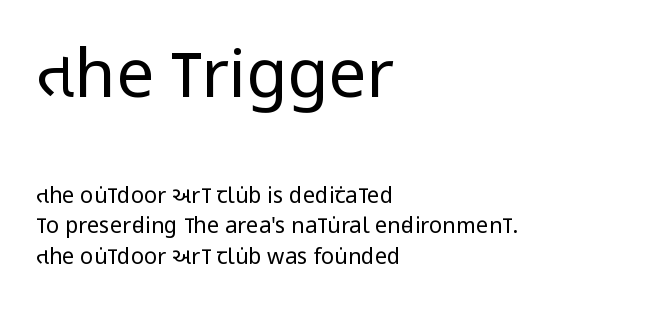
Is this a sans? Yes — the strokes have no serifs. Do the characters align in a grid? No, the font is proportional. No extra tracking has been applied to these lines. Think standard paragraph weight, or any step lighter than that. The zone under the glyphs is completely vacant.
